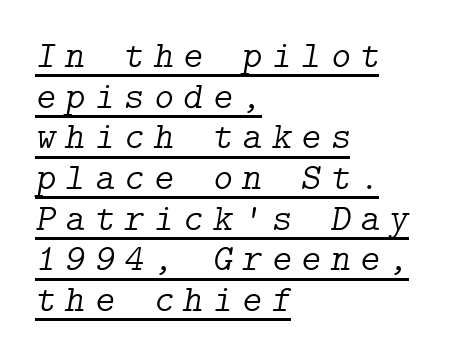
Q: Is the text bold? A: No.
Q: Is the text italic (slanted)? A: Yes, it leans right by about 9 degrees.
Q: Is the typeface a serif or a sans-serif typeface? A: Serif.
Q: Is the text underlined? A: Yes.
Q: How is the paragraph aligned? A: Left-aligned.
Q: Is the spacing between letters normal or unusually wide? A: Unusually wide.
Q: Is the spacing between lines tight, normal or loose? A: Tight.
Q: Width (condensed, normal, or wide)? A: Normal.
Q: Stroke contrast? A: Low.
Q: x-height? A: Medium.
